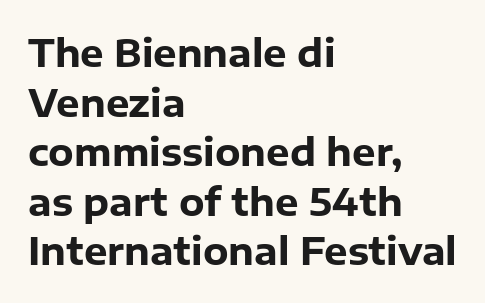
The image shows 37 px heavy sans-serif type, upright; set left-aligned, normal line spacing (1.34x), normal letter spacing, not underlined; low stroke contrast and a medium x-height.
